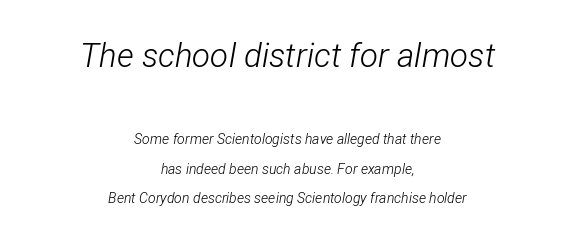
Q: Is the text bold? A: No.
Q: Is the text italic (slanted)? A: Yes, it leans right by about 12 degrees.
Q: Is the text underlined? A: No.
Q: How is the paragraph aligned? A: Centered.
Q: Is the spacing between letters normal or unusually wide? A: Normal.
Q: Is the spacing between lines tight, normal or loose? A: Loose.
Q: Which block of text is set in a larger size, the first (top) or the second (bottom)? A: The first (top) one.
Q: Width (condensed, normal, or wide)? A: Condensed.
Q: Stroke contrast? A: Low.
Q: x-height? A: Medium.
Q: Monospaced? A: No.
